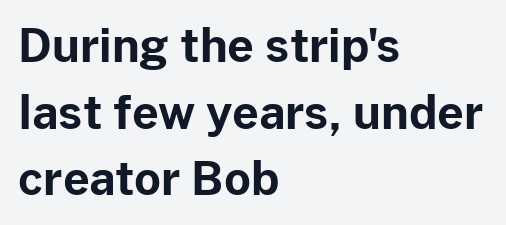
What's the leading like? Ordinary, nothing unusual. You can tell it's not italic because the verticals are truly vertical. Teacher's note: observe the even left margin — that is flush-left alignment. A bare baseline throughout the passage. Notice how thick the strokes are: this is what a full bold looks like.
